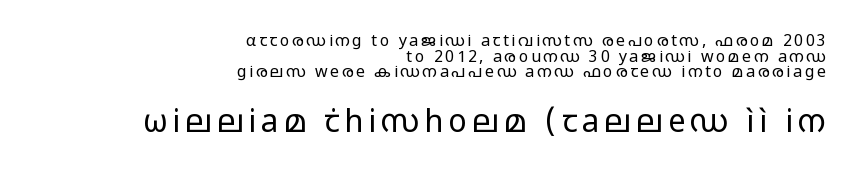
Between these two stacked blocks, the lower one wins on size. This is roman type, the default non-slanted kind. Notice how the passage keeps a crisp vertical edge on the right only. Check where the strokes stop: nothing finishes them off — pure sans. Does the leading feel generous? Not at all — it's pinched. Bare-footed words on every line.
